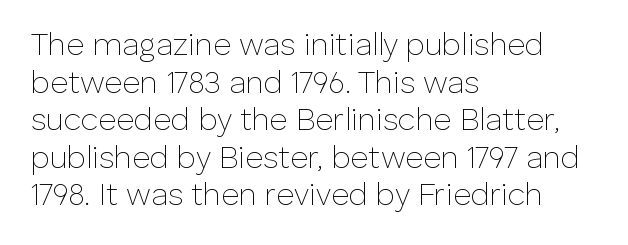
Q: Is the text bold? A: No.
Q: Is the text italic (slanted)? A: No, it is upright.
Q: Is the typeface a serif or a sans-serif typeface? A: Sans-serif.
Q: Is the text underlined? A: No.
Q: How is the paragraph aligned? A: Left-aligned.
Q: Is the spacing between letters normal or unusually wide? A: Normal.
Q: Width (condensed, normal, or wide)? A: Normal.
Q: Stroke contrast? A: Low.
Q: x-height? A: Medium.
Q: Monospaced? A: No.
